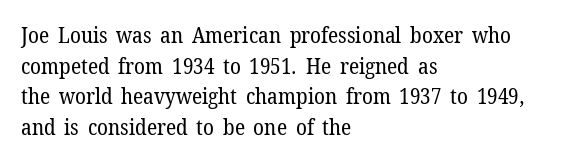
Q: Is the text bold? A: No.
Q: Is the text italic (slanted)? A: No, it is upright.
Q: Is the text underlined? A: No.
Q: How is the paragraph aligned? A: Left-aligned.
Q: Is the spacing between letters normal or unusually wide? A: Normal.
Q: Is the spacing between lines tight, normal or loose? A: Normal.
